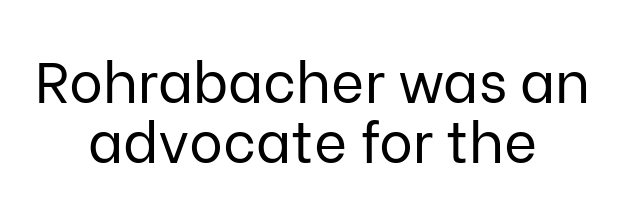
{"serif": "no", "italic": "no", "bold": "no", "weight": "regular", "width": "normal", "stroke_contrast": "low", "x_height": "medium", "monospaced": "no", "underline": "no", "align": "center", "line_spacing": "tight", "line_spacing_ratio": 1.05, "letter_spacing": "normal", "letter_spacing_em": 0.0, "glyph_px": 57}
